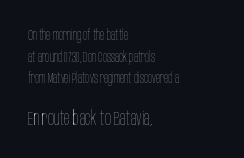
{"italic": "no", "bold": "no", "underline": "no", "align": "left", "line_spacing": "normal", "line_spacing_ratio": 1.54, "letter_spacing": "normal", "letter_spacing_em": 0.0, "larger_block": "second", "size_ratio": 1.43, "glyph_px": 20}
